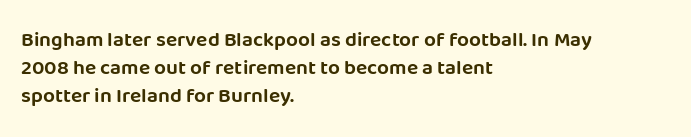
Teacher's note: observe the even left margin — that is flush-left alignment. No italicization has been applied; the sample stays upright. Clear beneath every line of the passage. Honestly, the letter spacing is just normal — you wouldn't notice it. A typesetter would call this leading conventional body-copy spacing.
